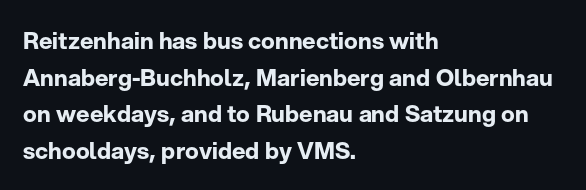
{"italic": "no", "bold": "yes", "underline": "no", "align": "left", "line_spacing": "normal", "line_spacing_ratio": 1.59, "letter_spacing": "normal", "letter_spacing_em": 0.0, "glyph_px": 23}
